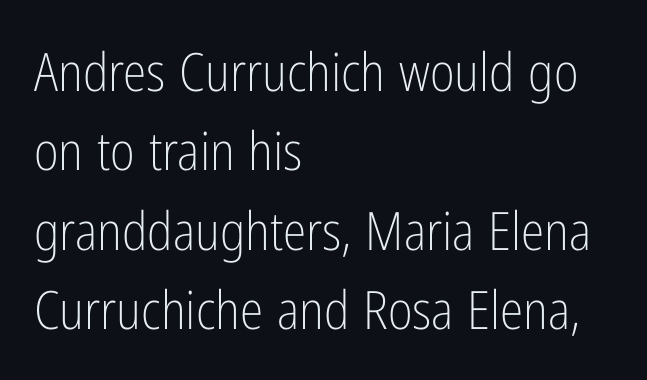
The image shows 53 px light, condensed sans-serif type, upright; set left-aligned, normal line spacing (1.5x), normal letter spacing, not underlined; low stroke contrast and a medium x-height.
